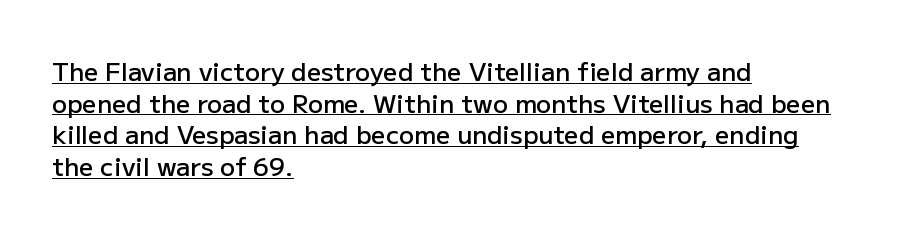
Q: Is the text bold? A: Semi-bold.
Q: Is the text italic (slanted)? A: No, it is upright.
Q: Is the text underlined? A: Yes.
Q: How is the paragraph aligned? A: Left-aligned.
Q: Is the spacing between letters normal or unusually wide? A: Normal.
Q: Is the spacing between lines tight, normal or loose? A: Normal.
